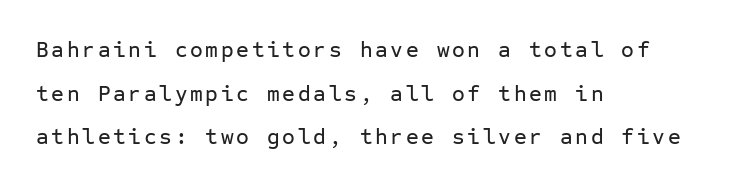
The image shows 22 px text type, upright; set left-aligned, loose line spacing (1.98x), not underlined.
